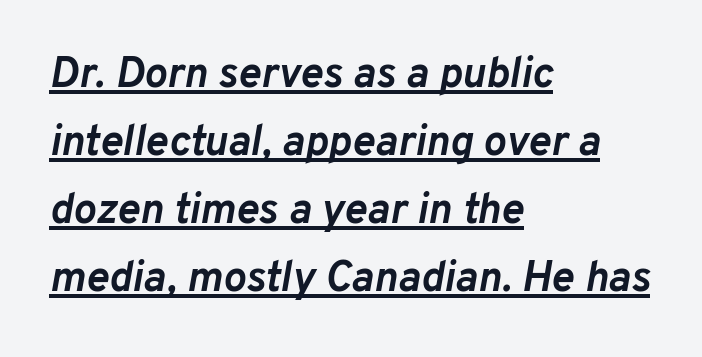
The image shows 43 px semibold type, italic (leaning right); set left-aligned, normal line spacing (1.58x), normal letter spacing, underlined; low stroke contrast and a medium x-height.
